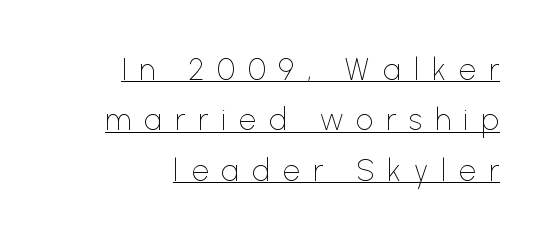
A typesetter would mark this as roman, not italic. This block has exactly the height ordinary leading produces. Letterform terminals end flat and unadorned throughout the passage. Look at the tracking — it's clearly loosened, letters drifting apart. Character widths vary here, with narrow letters taking less room than wide ones.
